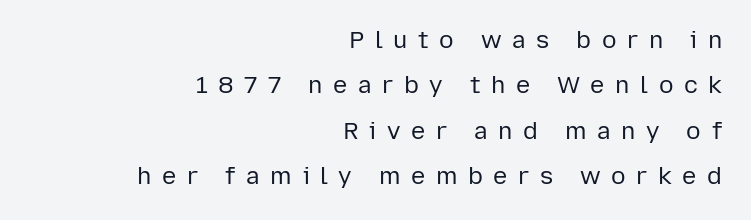
{"italic": "no", "bold": "no", "underline": "no", "align": "right", "line_spacing_ratio": 1.89, "letter_spacing": "wide", "letter_spacing_em": 0.44, "glyph_px": 24}
